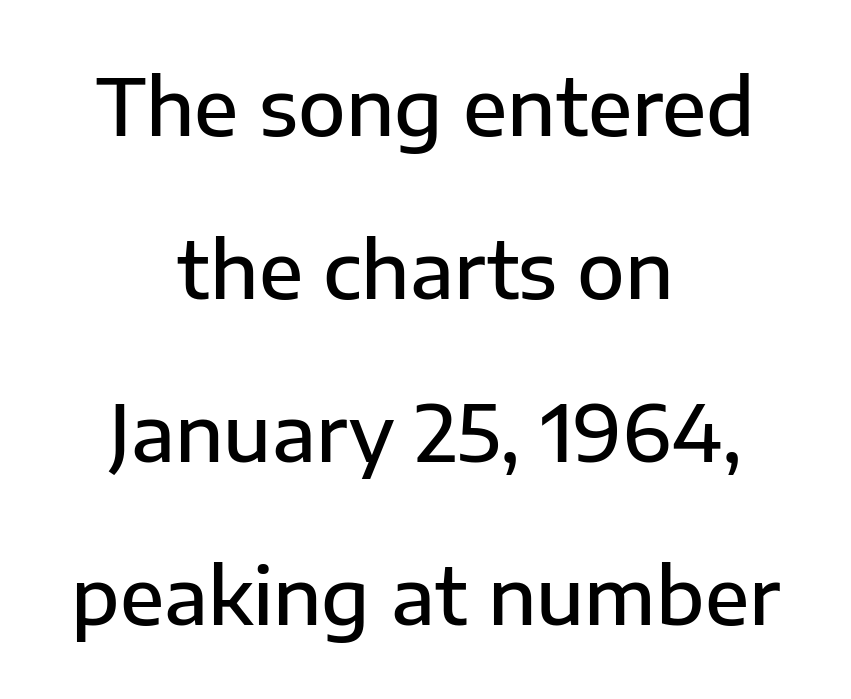
The image shows 78 px semibold sans-serif type, upright; set centered, loose line spacing (2.09x), normal letter spacing, not underlined; low stroke contrast and a medium x-height.
